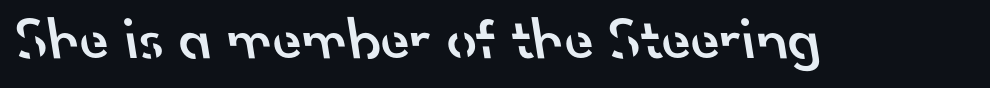
{"serif": "no", "bold": "semi", "weight": "semibold", "width": "normal", "stroke_contrast": "low", "x_height": "small", "monospaced": "no", "underline": "no", "letter_spacing": "normal", "letter_spacing_em": 0.0, "glyph_px": 60}
